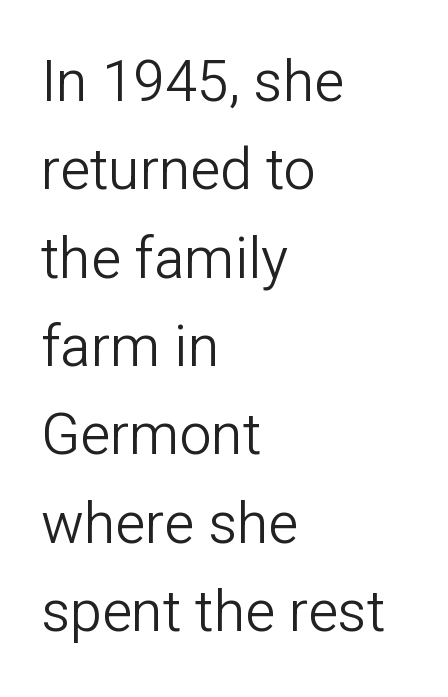
This block has exactly the height ordinary leading produces. Proportional: the letters do not fall into vertical columns. Check the space under the baseline: it is left empty. Honestly, the letter spacing is just normal — you wouldn't notice it. The rendering anchors every line to the left-hand side.
